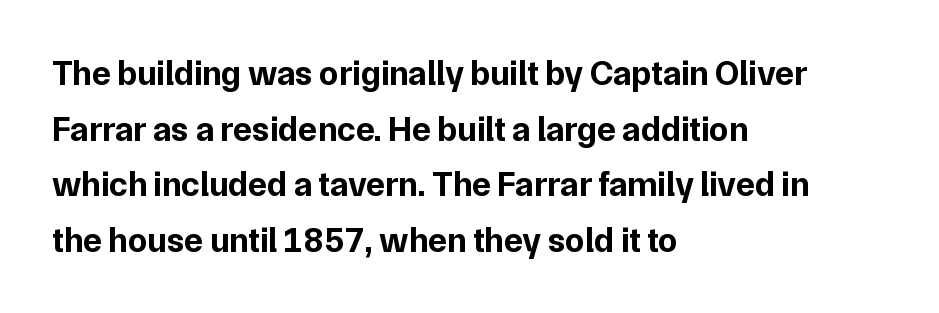
This sample has the flowing, uneven cadence of proportional lettering. The strokes are fattened all the way to bold. Here the glyphs are tracked normally, forming tight word shapes. Just letters on the line, the space beneath them empty. Regarding leading, the lines here are spaced in the standard way.
